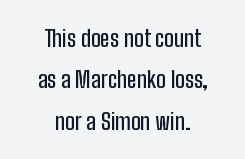
The specimen omits any rule beneath the text block's lines. Does the copy run flush right? No — it is centered line by line. Tracking value appears to be zero — textbook default spacing. If you drew a line through each stem, it would be perfectly vertical.
